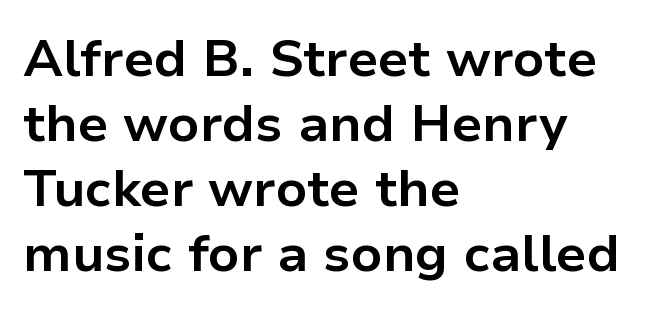
{"serif": "no", "italic": "no", "bold": "yes", "weight": "bold", "width": "normal", "stroke_contrast": "low", "x_height": "medium", "monospaced": "no", "underline": "no", "align": "left", "line_spacing": "normal", "line_spacing_ratio": 1.25, "letter_spacing": "normal", "letter_spacing_em": 0.0, "glyph_px": 52}
